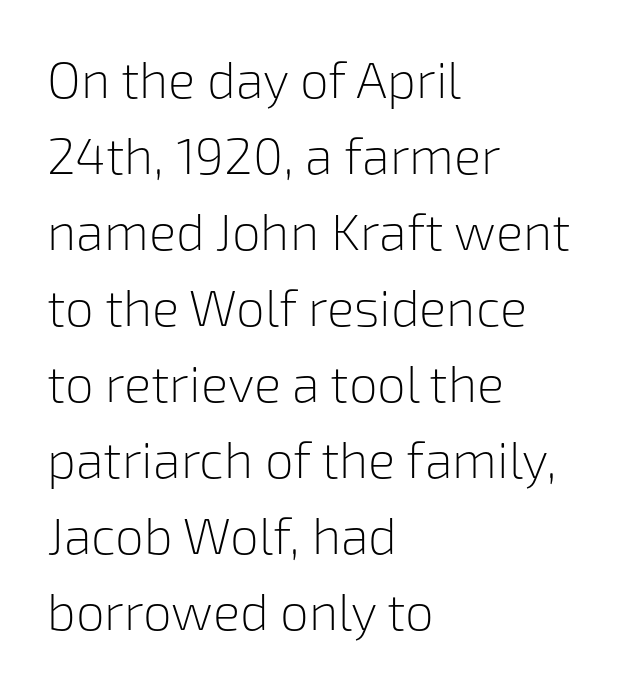
Q: Is the text bold? A: No.
Q: Is the text italic (slanted)? A: No, it is upright.
Q: Is the typeface a serif or a sans-serif typeface? A: Sans-serif.
Q: Is the text underlined? A: No.
Q: How is the paragraph aligned? A: Left-aligned.
Q: Is the spacing between letters normal or unusually wide? A: Normal.
Q: Is the spacing between lines tight, normal or loose? A: Normal.
Q: Width (condensed, normal, or wide)? A: Normal.
Q: Stroke contrast? A: Low.
Q: x-height? A: Medium.
Q: Monospaced? A: No.
